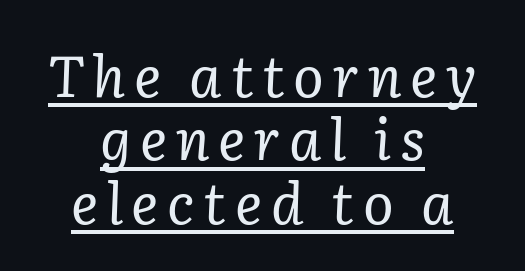
Varying glyph widths throughout — classic text-font behaviour. This is underlined copy, the kind a proofreader might mark for attention. Yep, those are serifs on the letters. It's the slanting kind of type. Stems here are at most as thick as an everyday book face.
